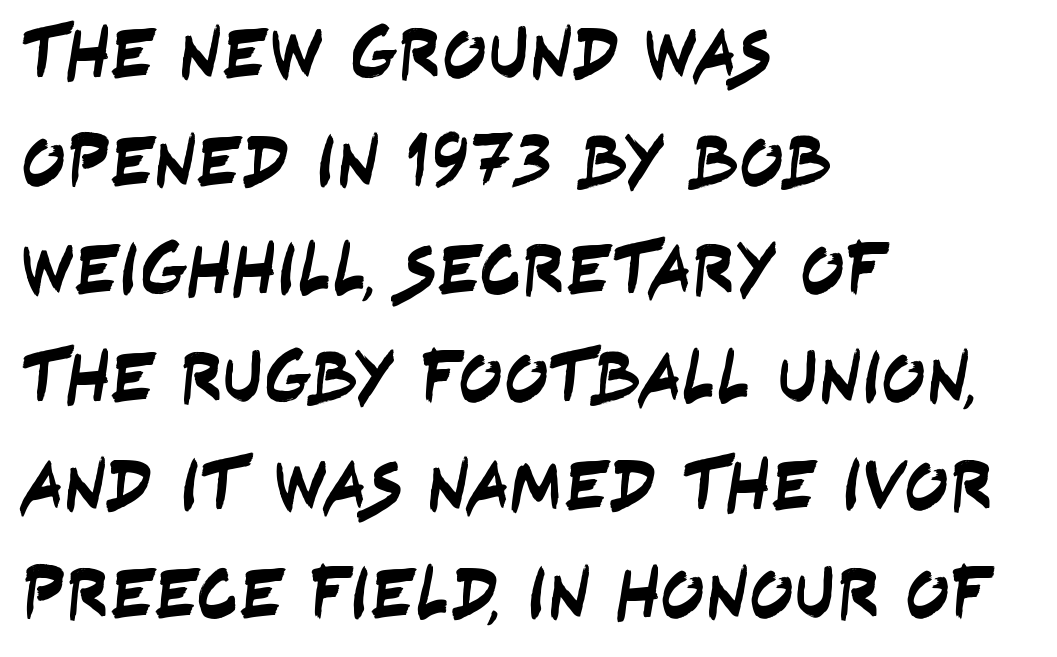
{"serif": "no", "width": "condensed", "stroke_contrast": "low", "x_height": "large", "monospaced": "no", "underline": "no", "align": "left", "line_spacing": "normal", "line_spacing_ratio": 1.48, "letter_spacing": "normal", "letter_spacing_em": 0.0, "glyph_px": 73}
